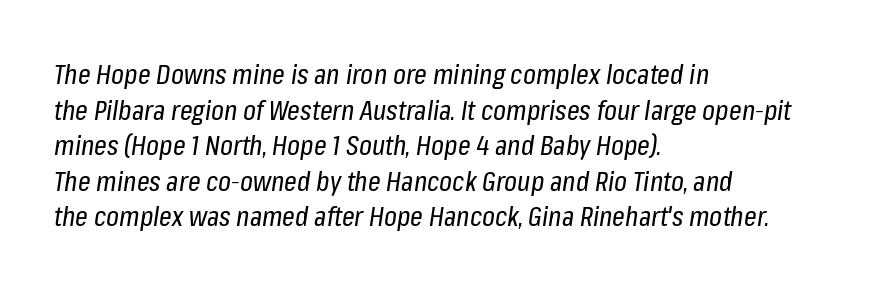
{"italic": "yes", "lean": "right", "slant_degrees": 8, "bold": "no", "weight": "regular", "width": "condensed", "stroke_contrast": "low", "x_height": "medium", "monospaced": "no", "underline": "no", "align": "left", "line_spacing": "normal", "line_spacing_ratio": 1.27, "letter_spacing": "normal", "letter_spacing_em": 0.0, "glyph_px": 28}
